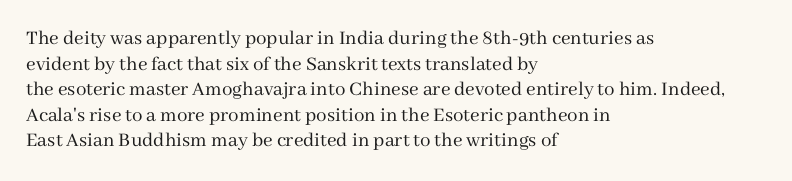
Q: Is the text bold? A: No.
Q: Is the text italic (slanted)? A: No, it is upright.
Q: Is the text underlined? A: No.
Q: How is the paragraph aligned? A: Left-aligned.
Q: Is the spacing between letters normal or unusually wide? A: Normal.
